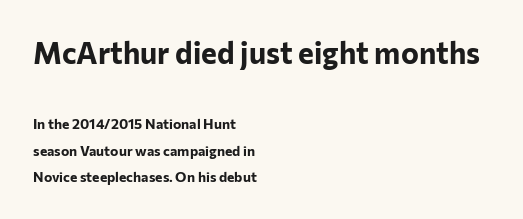
Vertically, the passage feels expansive, rows floating well apart. Stroke terminals: plain, sans-serif. In this sample the first text group is rendered at the bigger scale. Bare-footed words on every line. The paragraph has a hard left edge and a soft right edge. No italicization has been applied; the sample stays upright.
